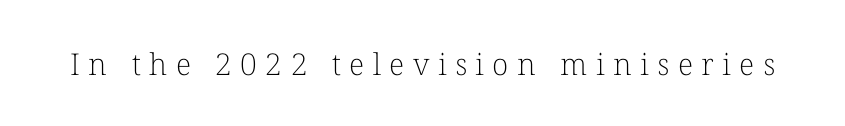
Caption: expanded tracking, letters set apart. The face used here is seriffed, in the tradition of book romans. Nobody drew a line under any word here. This sample has the flowing, uneven cadence of proportional lettering. Vertical strokes here are truly vertical. The characters are drawn with everyday or finer stroke widths.
